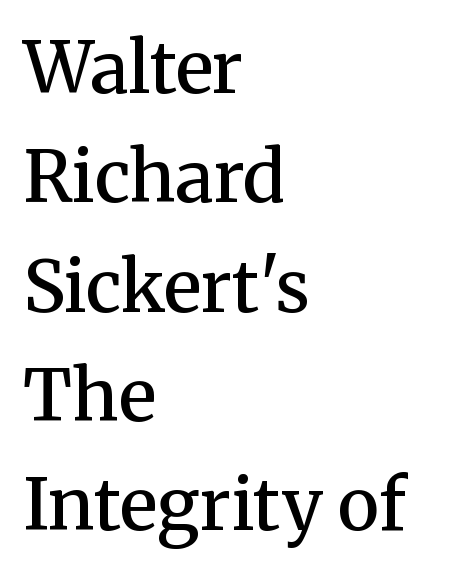
{"serif": "yes", "italic": "no", "bold": "semi", "weight": "semibold", "width": "normal", "stroke_contrast": "medium", "x_height": "medium", "monospaced": "no", "underline": "no", "align": "left", "line_spacing": "normal", "line_spacing_ratio": 1.54, "letter_spacing": "normal", "letter_spacing_em": 0.0, "glyph_px": 71}
